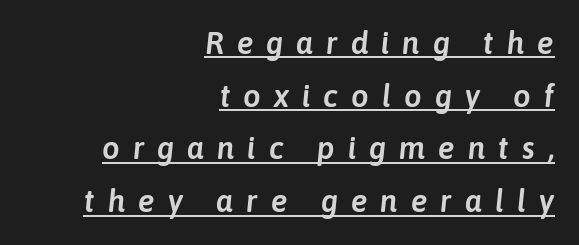
The lines sit at an ordinary, default distance from one another. A typesetter would call this proportional, since set widths differ per character. These lines are set flush right with a ragged left edge. Decoration check: the copy is underlined.
